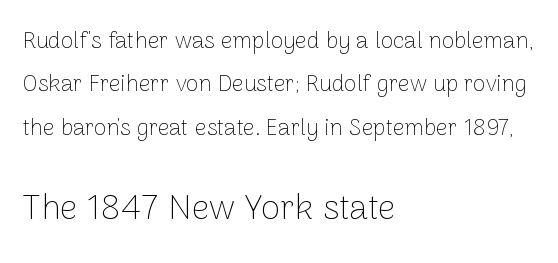
The image shows 35 px thin sans-serif type, upright; set left-aligned, line spacing 1.89x, normal letter spacing, not underlined; the second (bottom) block is 1.52x larger; low stroke contrast and a medium x-height.
